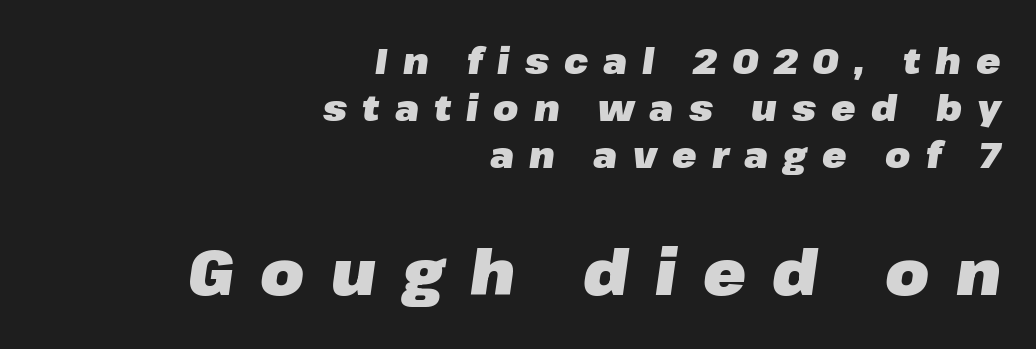
Q: Is the text bold? A: Yes.
Q: Is the text italic (slanted)? A: Yes, it leans right by about 8 degrees.
Q: Is the text underlined? A: No.
Q: How is the paragraph aligned? A: Right-aligned.
Q: Is the spacing between letters normal or unusually wide? A: Unusually wide.
Q: Is the spacing between lines tight, normal or loose? A: Normal.
Q: Which block of text is set in a larger size, the first (top) or the second (bottom)? A: The second (bottom) one.
Q: Width (condensed, normal, or wide)? A: Normal.
Q: Stroke contrast? A: Low.
Q: x-height? A: Medium.
Q: Monospaced? A: No.
